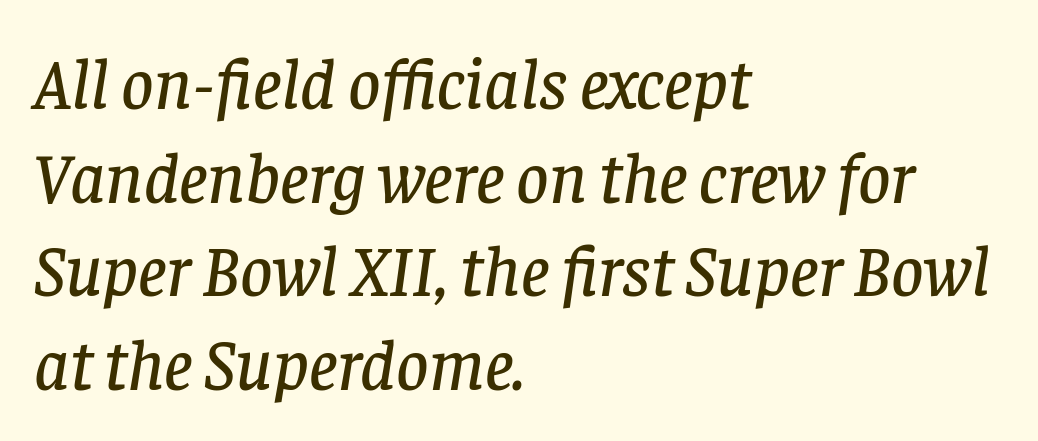
The image shows 71 px serif type, italic (leaning right); set left-aligned, normal line spacing (1.32x), normal letter spacing, not underlined; low stroke contrast and a large x-height.
